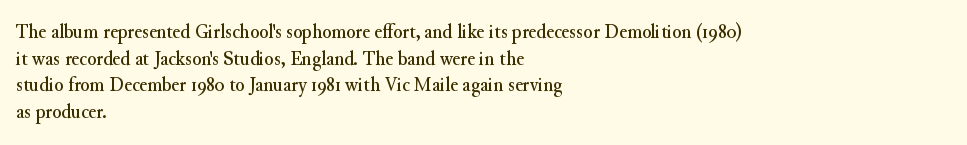
The image shows 21 px text type, upright; set left-aligned, normal line spacing (1.27x), normal letter spacing, not underlined.
